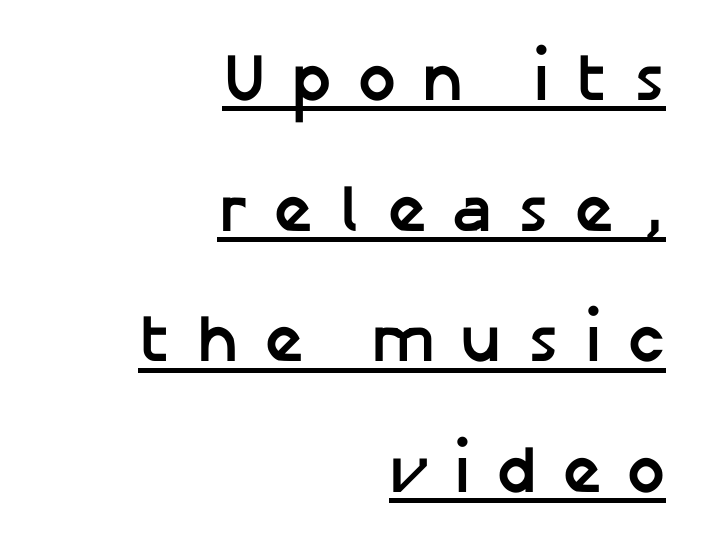
{"serif": "no", "italic": "no", "bold": "yes", "weight": "semibold", "width": "normal", "stroke_contrast": "low", "x_height": "medium", "monospaced": "no", "underline": "yes", "align": "right", "line_spacing": "loose", "line_spacing_ratio": 1.95, "letter_spacing": "wide", "letter_spacing_em": 0.39, "glyph_px": 67}
